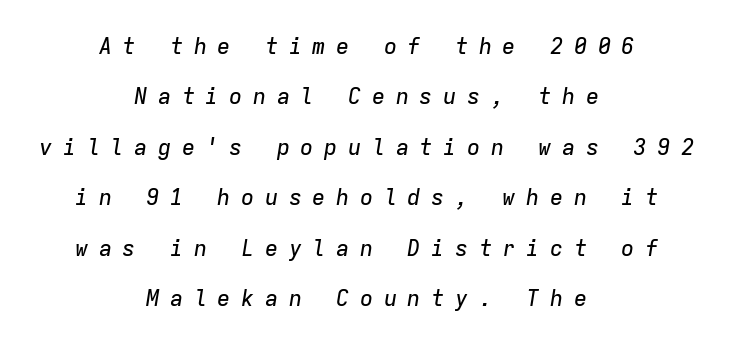
The image shows 22 px text type, italic (leaning right); set centered, loose line spacing (2.29x), unusually wide letter spacing (+0.48 em), not underlined.
